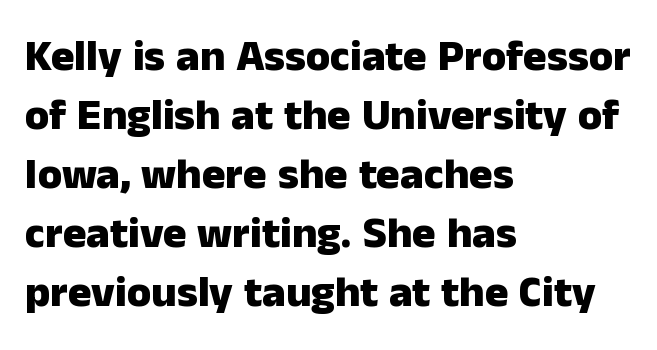
Vertical strokes here are truly vertical. The rendering uses a bold face; every stroke is thick and dark. The passage is arranged the way most books set body copy — flush left. Observe the ordinary spacing: letters are neighbours, not strangers. Quick note: underline off. You could not count columns in this text — the font is proportionally spaced.
